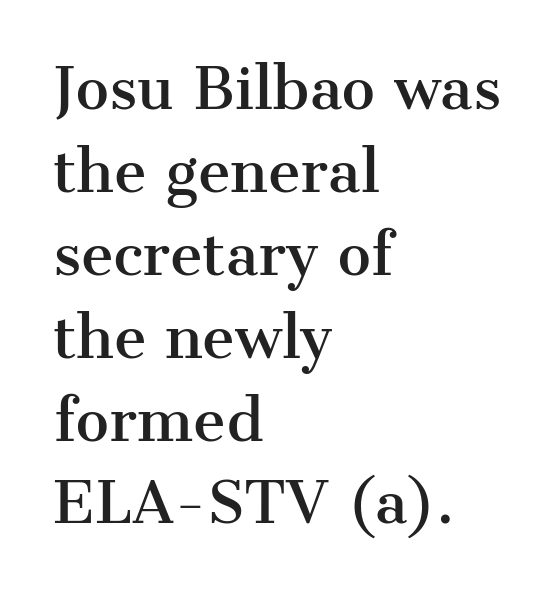
The image shows 56 px serif type, upright; set left-aligned, normal line spacing (1.48x), normal letter spacing, not underlined; medium stroke contrast and a medium x-height.
